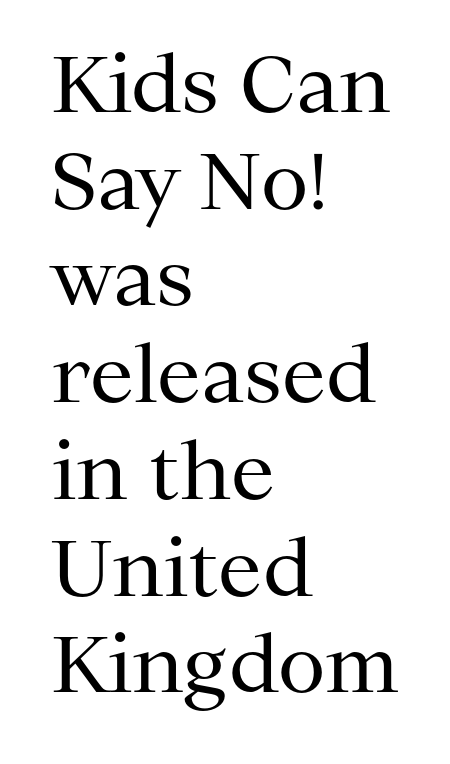
{"serif": "yes", "italic": "no", "bold": "no", "weight": "regular", "width": "normal", "stroke_contrast": "medium", "x_height": "medium", "monospaced": "no", "underline": "no", "align": "left", "line_spacing_ratio": 1.24, "letter_spacing": "normal", "letter_spacing_em": 0.0, "glyph_px": 78}
